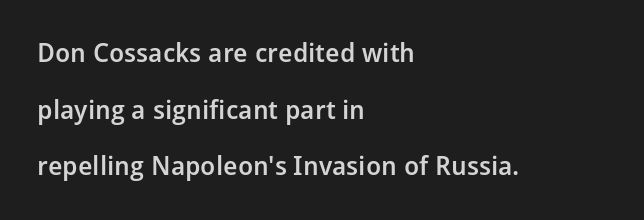
The lines are quadded left. Nope, not italic — everything's standing straight. Descender tails drop into unmarked territory. The lines are spread far apart with generous leading. Strokes here are thickened, but only to semibold level. Nothing unusual about the tracking: characters are spaced as the font intends.
